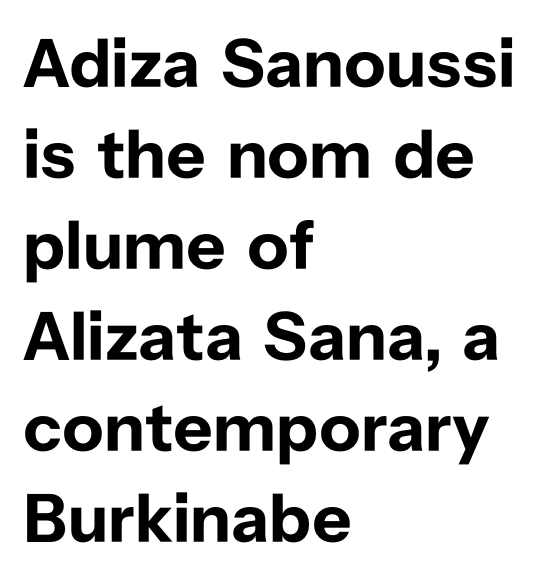
{"serif": "no", "italic": "no", "bold": "yes", "weight": "bold", "width": "normal", "stroke_contrast": "low", "x_height": "medium", "monospaced": "no", "underline": "no", "align": "left", "line_spacing": "normal", "line_spacing_ratio": 1.32, "letter_spacing": "normal", "letter_spacing_em": 0.0, "glyph_px": 69}
